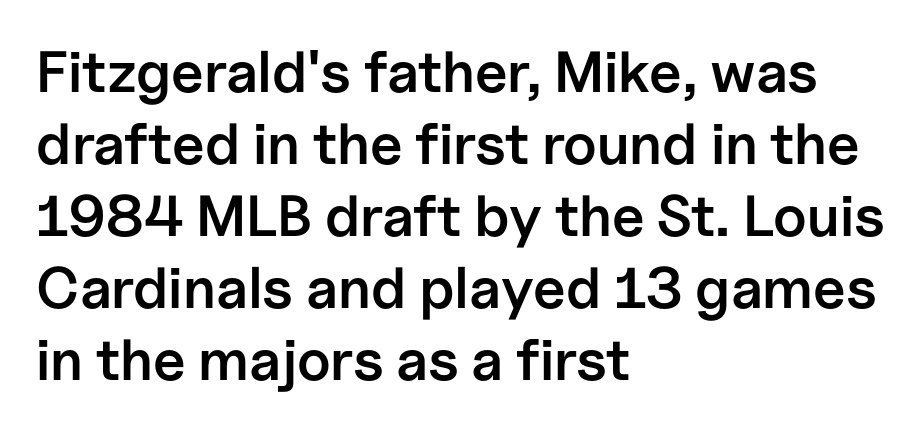
Q: Is the text bold? A: Semi-bold.
Q: Is the text italic (slanted)? A: No, it is upright.
Q: Is the typeface a serif or a sans-serif typeface? A: Sans-serif.
Q: Is the text underlined? A: No.
Q: How is the paragraph aligned? A: Left-aligned.
Q: Is the spacing between letters normal or unusually wide? A: Normal.
Q: Width (condensed, normal, or wide)? A: Normal.
Q: Stroke contrast? A: Low.
Q: x-height? A: Medium.
Q: Monospaced? A: No.
